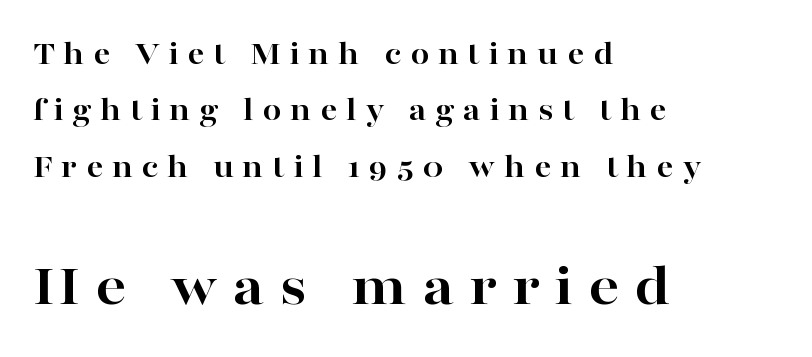
The image shows 60 px bold, wide serif type, upright; set left-aligned, normal line spacing (1.66x), unusually wide letter spacing (+0.25 em), not underlined; the second (bottom) block is 1.76x larger; high stroke contrast and a medium x-height.
